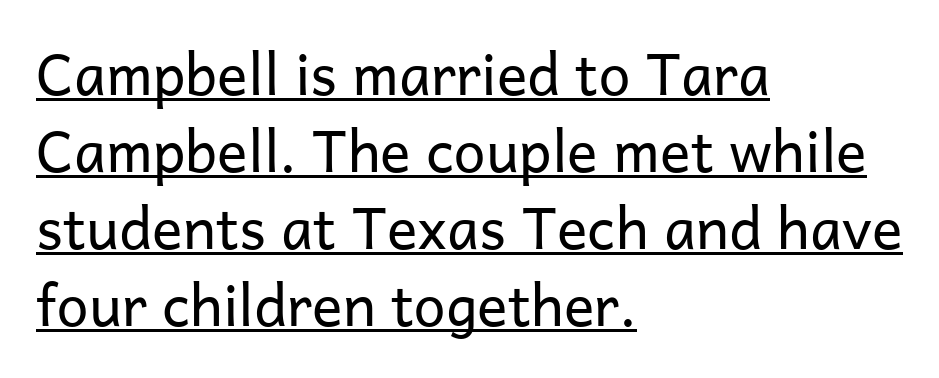
Q: Is the text bold? A: No.
Q: Is the text italic (slanted)? A: No, it is upright.
Q: Is the typeface a serif or a sans-serif typeface? A: Sans-serif.
Q: Is the text underlined? A: Yes.
Q: How is the paragraph aligned? A: Left-aligned.
Q: Is the spacing between letters normal or unusually wide? A: Normal.
Q: Is the spacing between lines tight, normal or loose? A: Normal.
Q: Width (condensed, normal, or wide)? A: Normal.
Q: Stroke contrast? A: Low.
Q: x-height? A: Medium.
Q: Monospaced? A: No.
